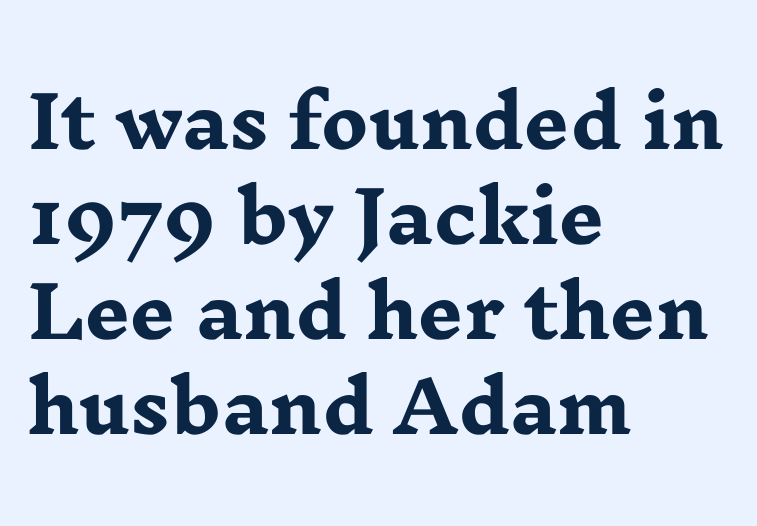
Q: Is the text bold? A: Yes.
Q: Is the text italic (slanted)? A: No, it is upright.
Q: Is the typeface a serif or a sans-serif typeface? A: Serif.
Q: Is the text underlined? A: No.
Q: How is the paragraph aligned? A: Left-aligned.
Q: Is the spacing between letters normal or unusually wide? A: Normal.
Q: Is the spacing between lines tight, normal or loose? A: Normal.
Q: Width (condensed, normal, or wide)? A: Wide.
Q: Stroke contrast? A: Low.
Q: x-height? A: Medium.
Q: Monospaced? A: No.
